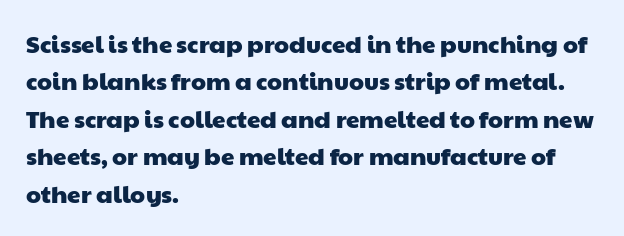
The image shows 24 px text type; set left-aligned, normal line spacing (1.56x), normal letter spacing, not underlined.
